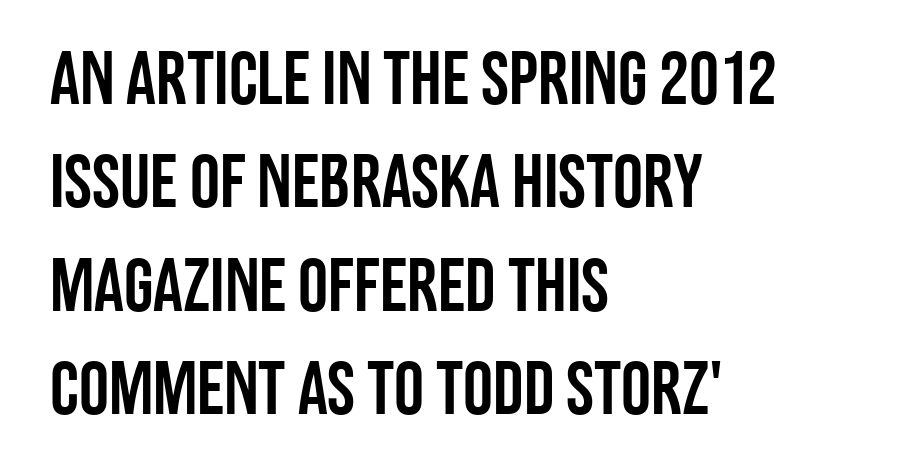
{"serif": "no", "italic": "no", "width": "condensed", "stroke_contrast": "low", "x_height": "large", "monospaced": "no", "underline": "no", "align": "left", "line_spacing": "normal", "line_spacing_ratio": 1.38, "letter_spacing": "normal", "letter_spacing_em": 0.0, "glyph_px": 75}
